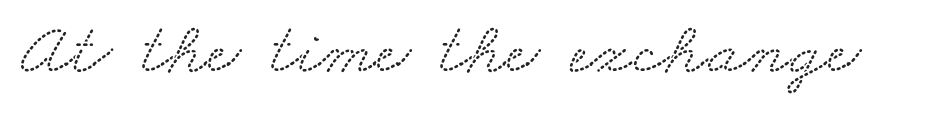
The image shows 75 px wide serif type; set normal letter spacing, not underlined; low stroke contrast and a small x-height.
